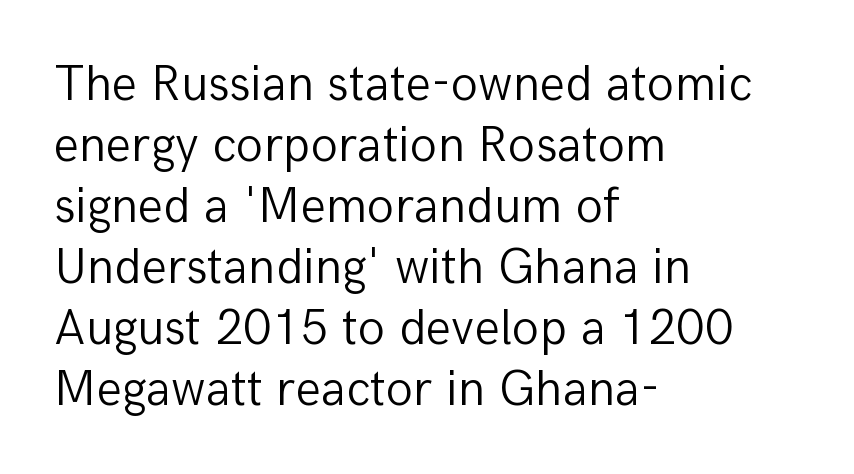
{"serif": "no", "italic": "no", "bold": "no", "weight": "light", "width": "normal", "stroke_contrast": "low", "x_height": "medium", "monospaced": "no", "underline": "no", "align": "left", "line_spacing_ratio": 1.22, "letter_spacing": "normal", "letter_spacing_em": 0.0, "glyph_px": 50}
